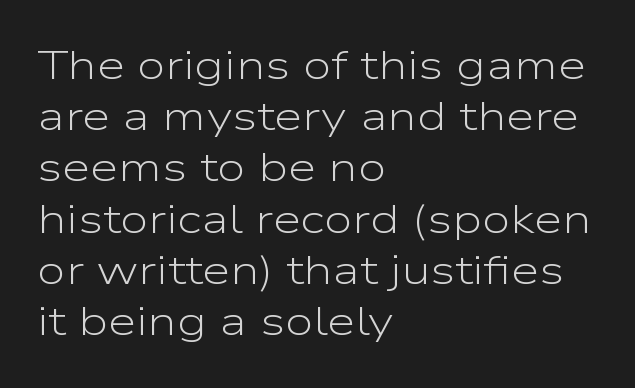
{"serif": "no", "italic": "no", "bold": "no", "weight": "light", "width": "wide", "stroke_contrast": "low", "x_height": "medium", "monospaced": "no", "underline": "no", "align": "left", "line_spacing": "normal", "line_spacing_ratio": 1.25, "letter_spacing": "normal", "letter_spacing_em": 0.0, "glyph_px": 41}
